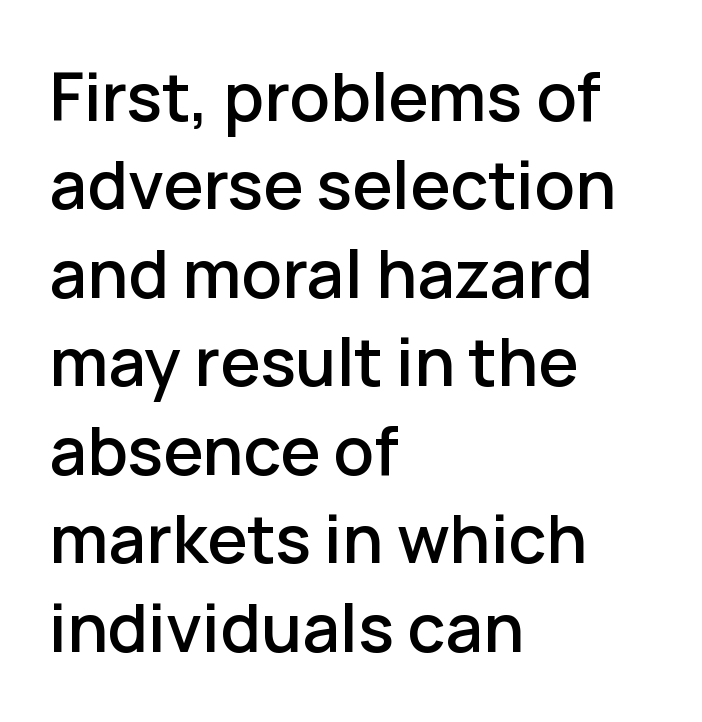
The line-height multiplier appears to be the usual default. You can tell from the bare stems that sans-serif type was used. Posture: straight, roman, zero tilt. Every row of glyphs begins at an identical x-position on the left. The area under the type is left untouched. Looks like regular typesetting: each glyph gets only the width it needs.
